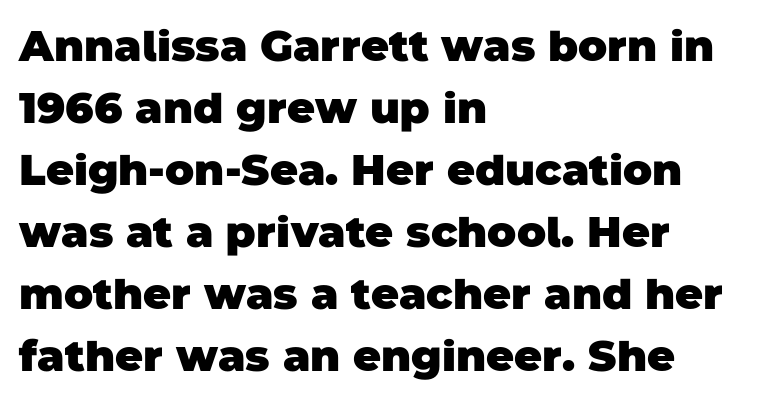
The image shows 43 px heavy sans-serif type; set left-aligned, normal line spacing (1.44x), normal letter spacing, not underlined; low stroke contrast and a large x-height.
